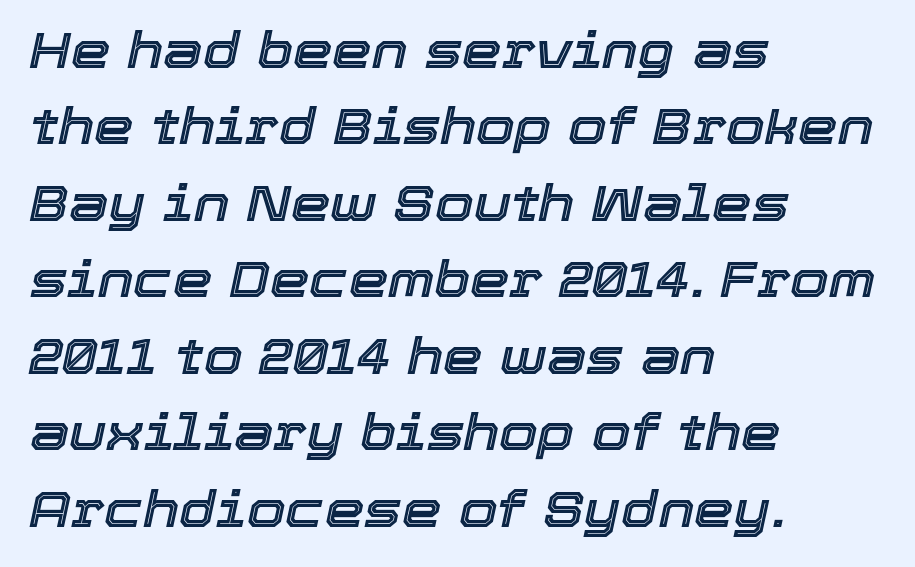
{"italic": "yes", "lean": "right", "slant_degrees": 12, "width": "normal", "x_height": "medium", "monospaced": "no", "underline": "no", "align": "left", "line_spacing": "normal", "line_spacing_ratio": 1.53, "letter_spacing": "normal", "letter_spacing_em": 0.0, "glyph_px": 50}
